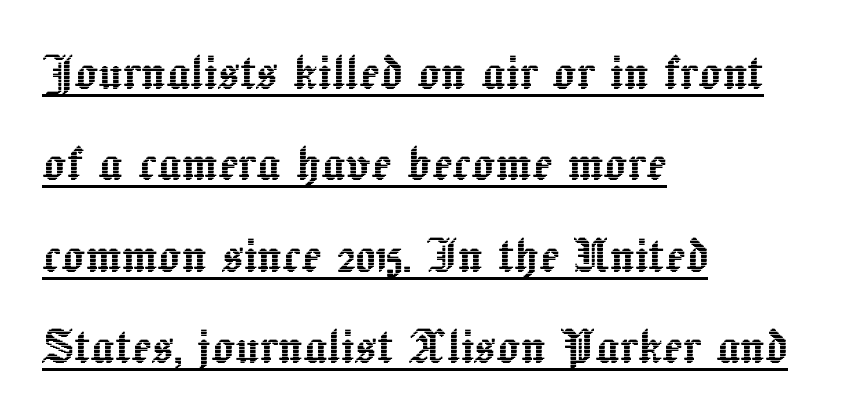
Q: Is the text italic (slanted)? A: No, it is upright.
Q: Is the text underlined? A: Yes.
Q: How is the paragraph aligned? A: Left-aligned.
Q: Is the spacing between letters normal or unusually wide? A: Normal.
Q: Is the spacing between lines tight, normal or loose? A: Normal.
Q: Width (condensed, normal, or wide)? A: Normal.
Q: x-height? A: Medium.
Q: Monospaced? A: No.
